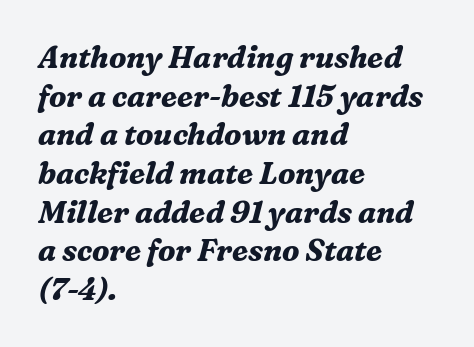
The image shows 30 px bold serif type, italic (leaning right); set left-aligned, normal line spacing (1.29x), normal letter spacing, not underlined; medium stroke contrast and a medium x-height.
